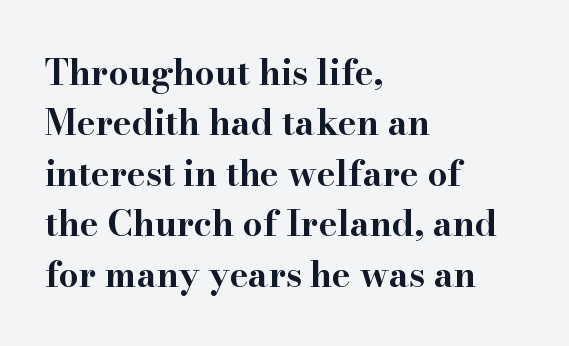
The designer left line spacing at the default. Heft: maximum for text — a bold. The glyphs are unaccompanied by any horizontal stroke below them. The face used here is seriffed, in the tradition of book romans. Think of a printed novel: that variable character pitch is what you see here.
